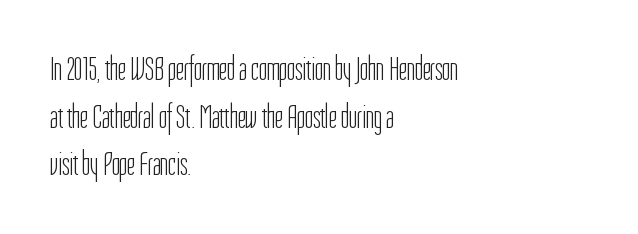
{"serif": "no", "italic": "no", "bold": "no", "weight": "light", "width": "condensed", "stroke_contrast": "low", "x_height": "medium", "monospaced": "no", "underline": "no", "align": "left", "line_spacing": "normal", "line_spacing_ratio": 1.4, "letter_spacing": "normal", "letter_spacing_em": 0.0, "glyph_px": 34}
